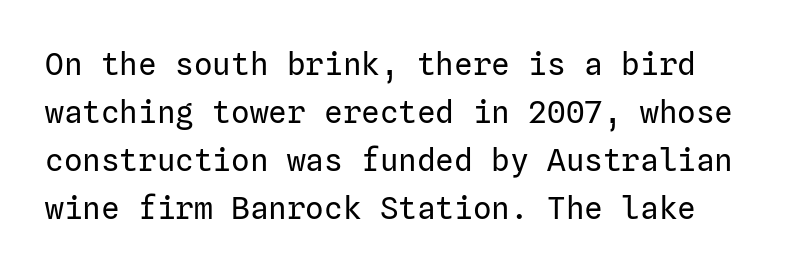
Unmarked baselines from the first word to the last. Is this a heavy cut? Hardly; it is regular or lighter. There is no visible air inserted between adjacent glyphs. Normally led — the rows are evenly, conventionally spaced.
